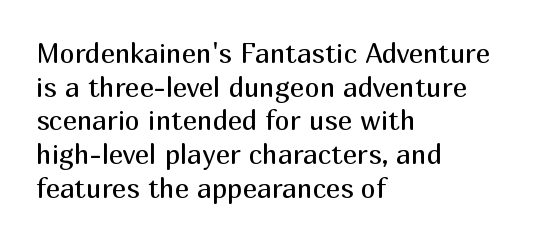
The image shows 27 px text type, upright; set left-aligned, normal line spacing (1.25x), normal letter spacing, not underlined.
